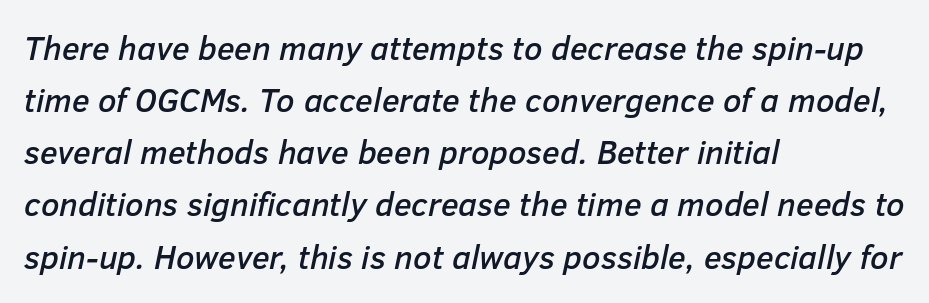
{"italic": "yes", "lean": "right", "slant_degrees": 12, "width": "normal", "stroke_contrast": "low", "x_height": "medium", "monospaced": "no", "underline": "no", "align": "left", "line_spacing": "normal", "line_spacing_ratio": 1.58, "letter_spacing": "normal", "letter_spacing_em": 0.0, "glyph_px": 33}
